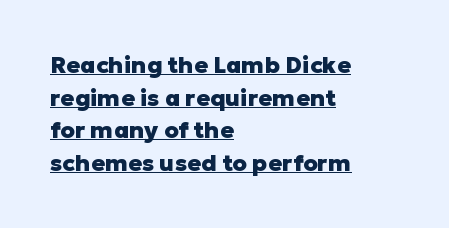
Q: Is the text bold? A: Yes.
Q: Is the text italic (slanted)? A: No, it is upright.
Q: Is the text underlined? A: Yes.
Q: How is the paragraph aligned? A: Left-aligned.
Q: Is the spacing between letters normal or unusually wide? A: Normal.
Q: Is the spacing between lines tight, normal or loose? A: Normal.
